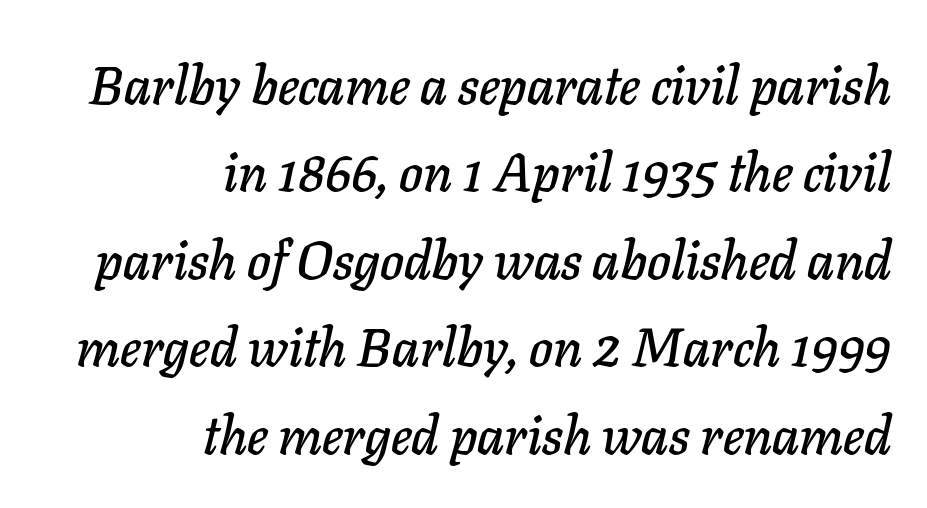
Q: Is the text italic (slanted)? A: Yes, it leans right by about 11 degrees.
Q: Is the text underlined? A: No.
Q: How is the paragraph aligned? A: Right-aligned.
Q: Is the spacing between letters normal or unusually wide? A: Normal.
Q: Is the spacing between lines tight, normal or loose? A: Normal.
Q: Width (condensed, normal, or wide)? A: Normal.
Q: Stroke contrast? A: Low.
Q: x-height? A: Medium.
Q: Monospaced? A: No.
